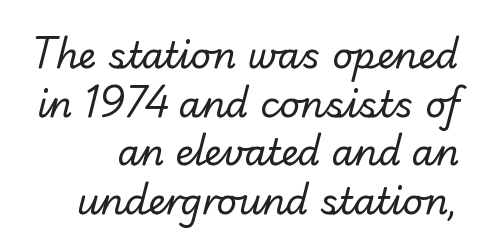
{"serif": "no", "bold": "no", "weight": "regular", "width": "normal", "stroke_contrast": "low", "x_height": "small", "monospaced": "no", "underline": "no", "align": "right", "line_spacing": "normal", "line_spacing_ratio": 1.35, "letter_spacing": "normal", "letter_spacing_em": 0.0, "glyph_px": 36}
